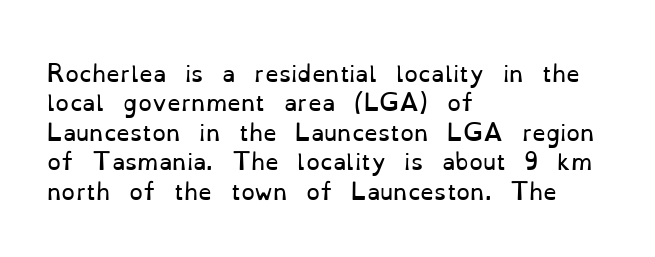
{"italic": "no", "bold": "no", "underline": "no", "align": "left", "line_spacing": "normal", "line_spacing_ratio": 1.34, "letter_spacing": "normal", "letter_spacing_em": 0.0, "glyph_px": 22}
